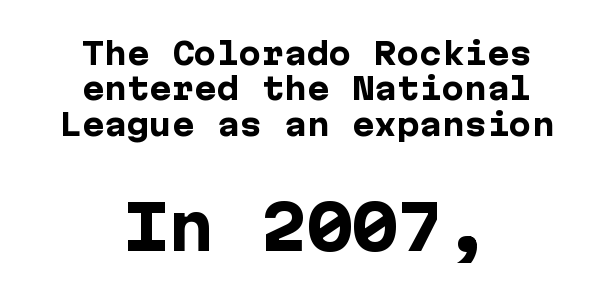
Letterform terminals end flat and unadorned throughout the passage. Bigger letters appear in the bottom chunk; the top chunk is reduced. Thick stems and heavy bowls — unmistakably bold. Standard letterfit; no display-style spreading of the glyphs.
